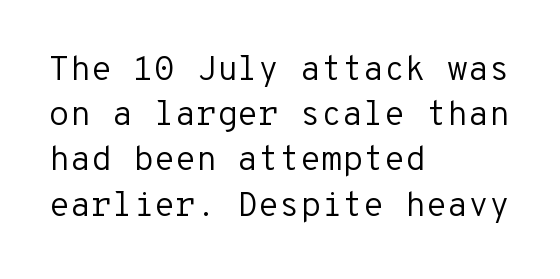
Is there much room between lines? A standard amount, neither cramped nor airy. Reading down the block, your eye returns to a fixed left position each line. Is this a fixed-width face? Yes — each glyph sits in an identical cell. The type family on display is of the sans-serif kind.
